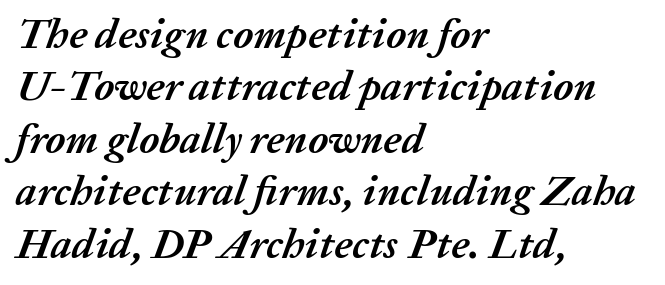
{"italic": "yes", "lean": "right", "slant_degrees": 20, "bold": "yes", "weight": "semibold", "width": "normal", "stroke_contrast": "medium", "x_height": "medium", "monospaced": "no", "underline": "no", "align": "left", "line_spacing": "normal", "line_spacing_ratio": 1.25, "letter_spacing": "normal", "letter_spacing_em": 0.0, "glyph_px": 42}
